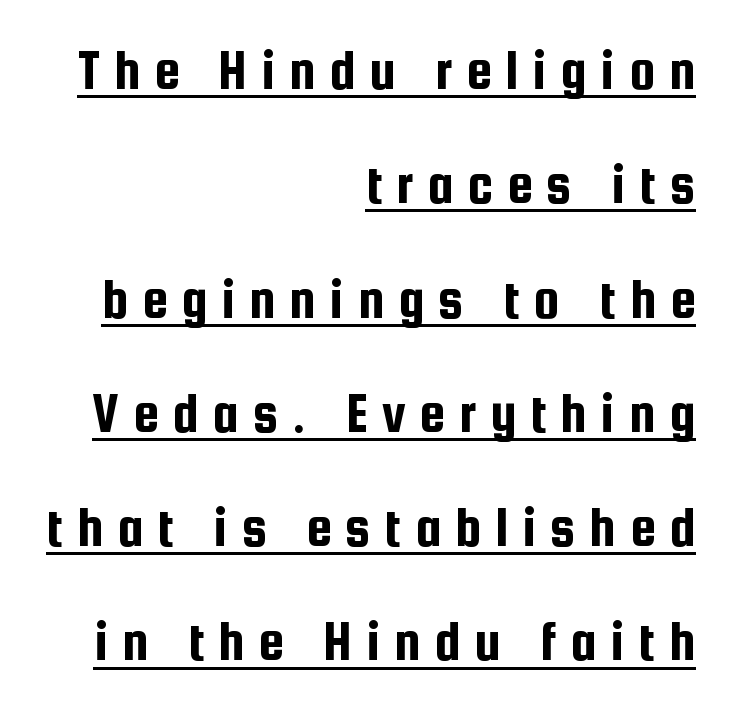
Q: Is the text italic (slanted)? A: No, it is upright.
Q: Is the typeface a serif or a sans-serif typeface? A: Sans-serif.
Q: Is the text underlined? A: Yes.
Q: How is the paragraph aligned? A: Right-aligned.
Q: Is the spacing between letters normal or unusually wide? A: Unusually wide.
Q: Is the spacing between lines tight, normal or loose? A: Loose.
Q: Width (condensed, normal, or wide)? A: Condensed.
Q: Stroke contrast? A: Low.
Q: x-height? A: Medium.
Q: Monospaced? A: No.
